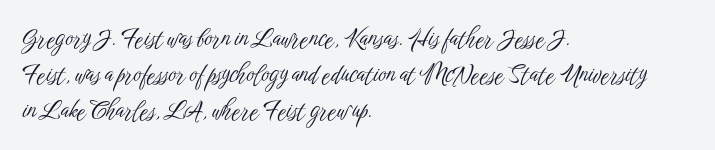
{"bold": "no", "underline": "no", "align": "left", "line_spacing": "normal", "line_spacing_ratio": 1.51, "letter_spacing": "normal", "letter_spacing_em": 0.0, "glyph_px": 24}
